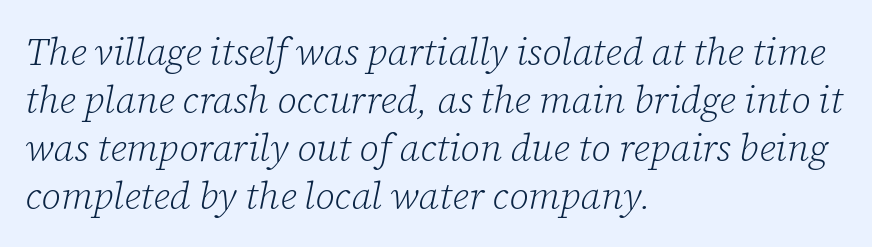
Notice how the passage keeps a crisp vertical edge on the left only. You can tell from the footed stems that serif type was used. These lines sit exactly where default settings would place them. Letters have the restrained weight of plain body copy at most. An italicized treatment has been applied to the whole sample. Bare-footed words on every line.
